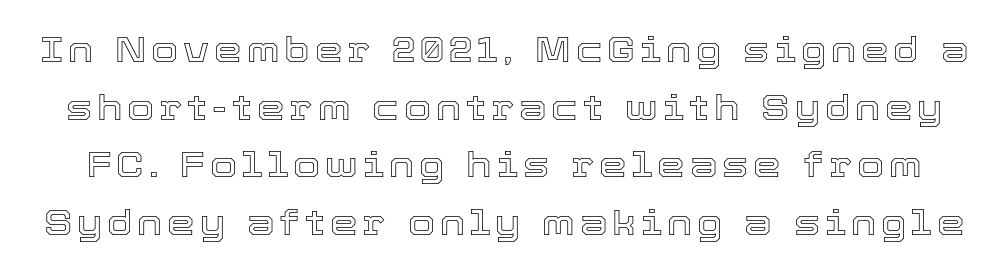
{"italic": "no", "width": "normal", "x_height": "medium", "monospaced": "no", "underline": "no", "line_spacing": "normal", "line_spacing_ratio": 1.65, "glyph_px": 35}
